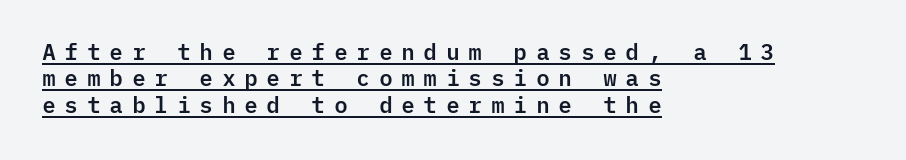
{"italic": "no", "underline": "yes", "align": "left", "line_spacing_ratio": 1.2, "letter_spacing": "wide", "letter_spacing_em": 0.38, "glyph_px": 22}
